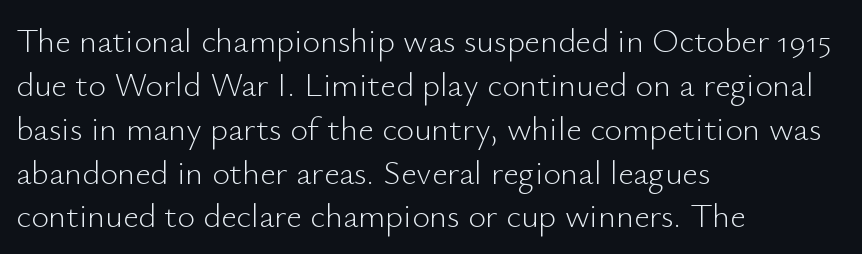
Q: Is the text bold? A: No.
Q: Is the text italic (slanted)? A: No, it is upright.
Q: Is the typeface a serif or a sans-serif typeface? A: Sans-serif.
Q: Is the text underlined? A: No.
Q: How is the paragraph aligned? A: Left-aligned.
Q: Is the spacing between letters normal or unusually wide? A: Normal.
Q: Is the spacing between lines tight, normal or loose? A: Normal.
Q: Width (condensed, normal, or wide)? A: Normal.
Q: Stroke contrast? A: Low.
Q: x-height? A: Small.
Q: Monospaced? A: No.
